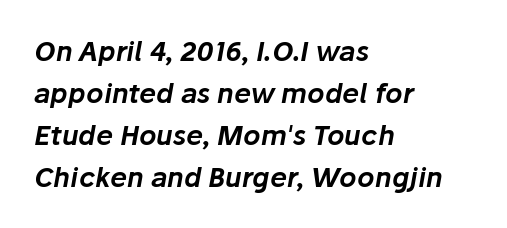
{"italic": "yes", "lean": "right", "slant_degrees": 10, "underline": "no", "align": "left", "line_spacing": "normal", "line_spacing_ratio": 1.55, "letter_spacing": "normal", "letter_spacing_em": 0.0, "glyph_px": 27}
